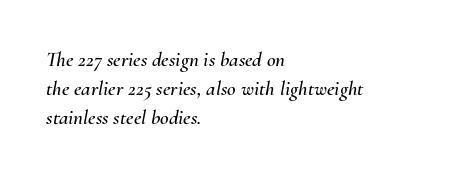
Q: Is the text italic (slanted)? A: Yes, it leans right by about 10 degrees.
Q: Is the text underlined? A: No.
Q: How is the paragraph aligned? A: Left-aligned.
Q: Is the spacing between letters normal or unusually wide? A: Normal.
Q: Is the spacing between lines tight, normal or loose? A: Normal.
